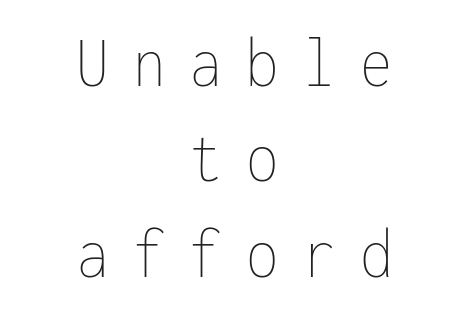
{"italic": "no", "bold": "no", "weight": "thin", "width": "condensed", "stroke_contrast": "low", "x_height": "medium", "monospaced": "yes", "underline": "no", "align": "center", "line_spacing": "normal", "line_spacing_ratio": 1.29, "letter_spacing": "wide", "letter_spacing_em": 0.33, "glyph_px": 74}
